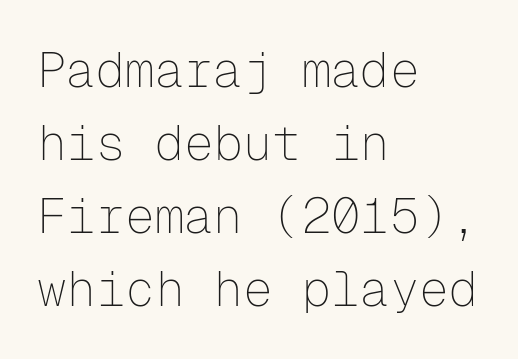
Q: Is the text bold? A: No.
Q: Is the text italic (slanted)? A: No, it is upright.
Q: Is the typeface a serif or a sans-serif typeface? A: Sans-serif.
Q: Is the text underlined? A: No.
Q: How is the paragraph aligned? A: Left-aligned.
Q: Is the spacing between letters normal or unusually wide? A: Normal.
Q: Is the spacing between lines tight, normal or loose? A: Normal.
Q: Width (condensed, normal, or wide)? A: Normal.
Q: Stroke contrast? A: Low.
Q: x-height? A: Medium.
Q: Monospaced? A: Yes.
